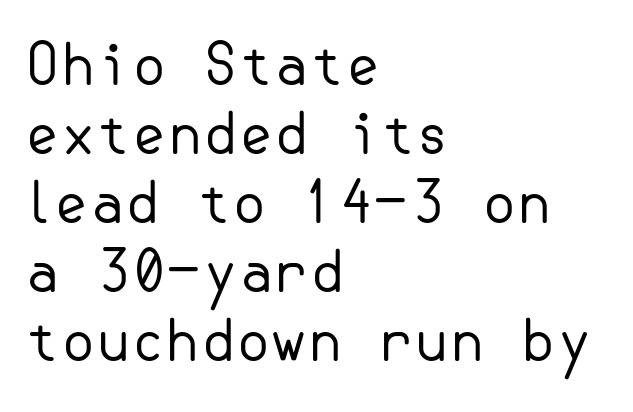
The image shows 57 px regular-weight sans-serif type, upright; set left-aligned, line spacing 1.21x, normal letter spacing, not underlined; low stroke contrast and a small x-height.
